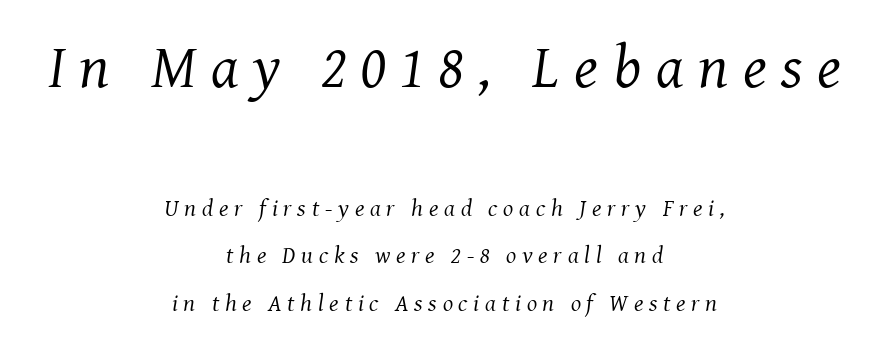
Caption: multi-line text, centered on the measure. Varying glyph widths throughout — classic text-font behaviour. The earlier block is typeset at a bigger size than the later block. This is oblique type, the kind used for emphasis or titles. Each new line begins a long way beneath the previous one.
